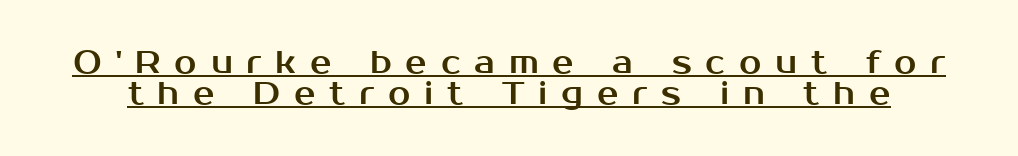
The gaps between neighbouring characters are conspicuously large. Each new line begins almost immediately beneath the previous one. Classification — sans serif. The passage shown is typed in a proportional face where columns would drift. Each line of the rendering has a horizontal stroke beneath the glyphs.
